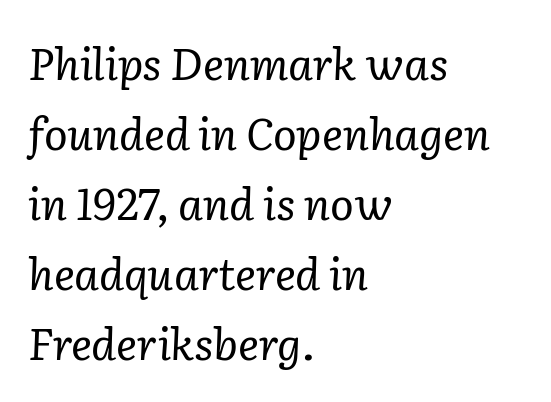
{"serif": "yes", "italic": "yes", "lean": "right", "slant_degrees": 2, "bold": "no", "weight": "regular", "width": "normal", "stroke_contrast": "low", "x_height": "medium", "monospaced": "no", "underline": "no", "align": "left", "line_spacing": "normal", "line_spacing_ratio": 1.59, "letter_spacing": "normal", "letter_spacing_em": 0.0, "glyph_px": 44}
